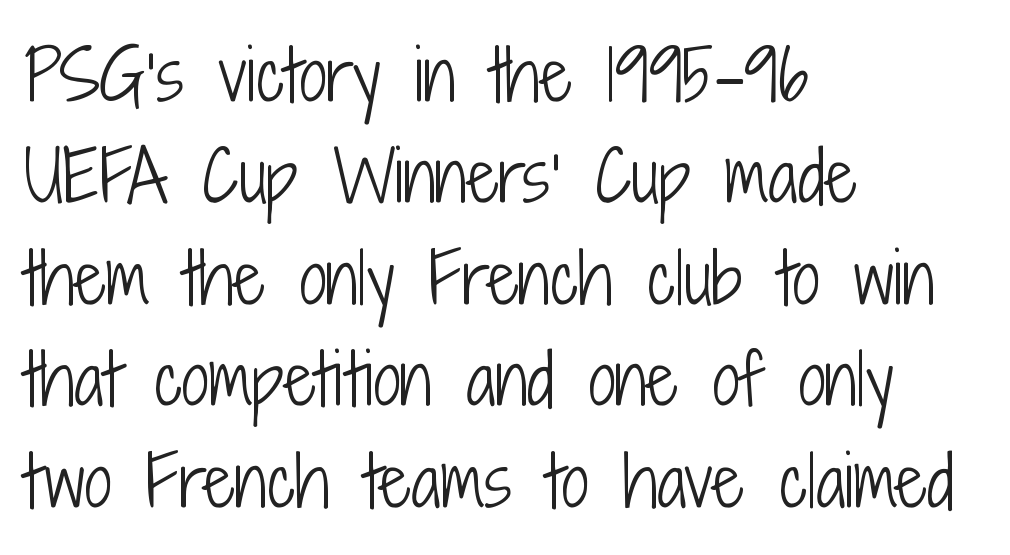
{"serif": "no", "italic": "no", "bold": "no", "weight": "light", "width": "condensed", "stroke_contrast": "low", "x_height": "medium", "monospaced": "no", "underline": "no", "align": "left", "line_spacing": "normal", "line_spacing_ratio": 1.47, "letter_spacing": "normal", "letter_spacing_em": 0.0, "glyph_px": 69}
